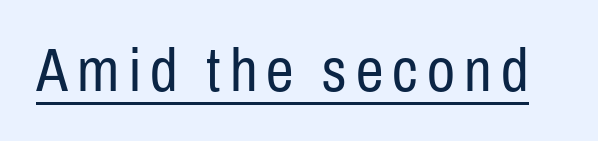
{"serif": "no", "italic": "no", "bold": "no", "weight": "regular", "width": "condensed", "stroke_contrast": "low", "x_height": "medium", "monospaced": "no", "underline": "yes", "glyph_px": 62}
